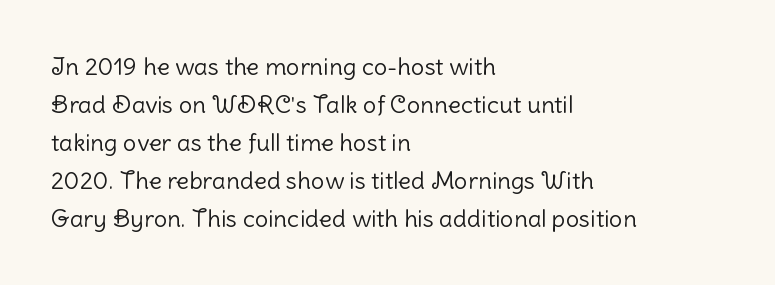
Caption: standard tracking, unaltered. How would I describe the line gaps? Plain and ordinary. Notice how the stems are strictly vertical — no italics here. The typeface has the unassuming heft of standard copy or less. The lines are quadded left.
